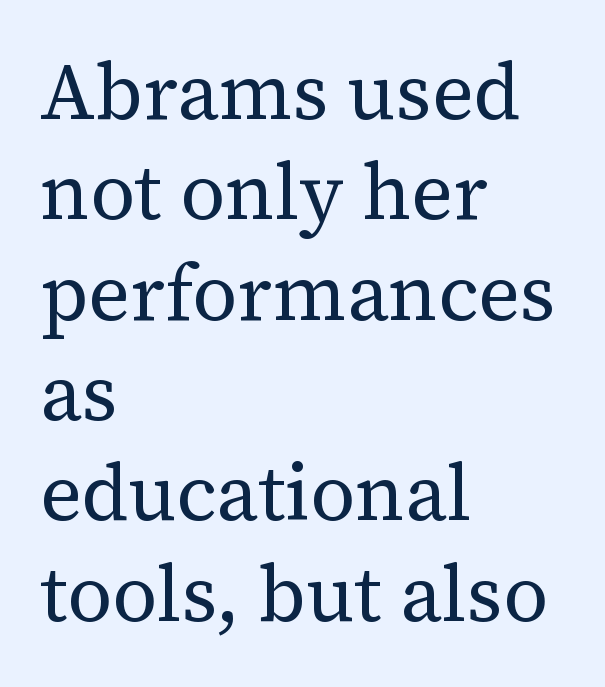
Q: Is the text bold? A: No.
Q: Is the text italic (slanted)? A: No, it is upright.
Q: Is the typeface a serif or a sans-serif typeface? A: Serif.
Q: Is the text underlined? A: No.
Q: How is the paragraph aligned? A: Left-aligned.
Q: Is the spacing between letters normal or unusually wide? A: Normal.
Q: Is the spacing between lines tight, normal or loose? A: Normal.
Q: Width (condensed, normal, or wide)? A: Normal.
Q: Stroke contrast? A: Medium.
Q: x-height? A: Medium.
Q: Monospaced? A: No.
